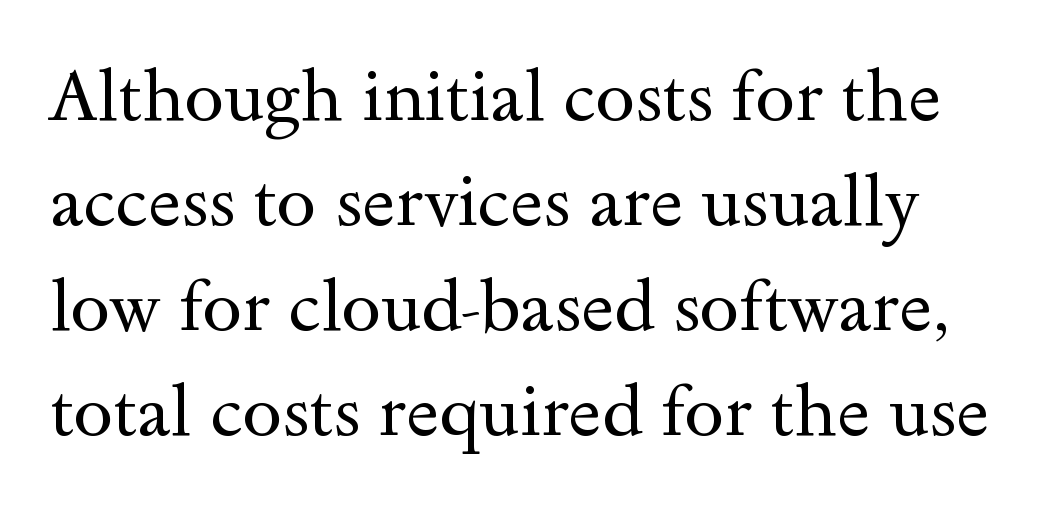
Here the designer chose a conventional face with non-uniform glyph widths. This sample keeps an unexceptional amount of space between lines. Note: serifs present on the glyphs. Nobody drew a line under any word here. When letters stand straight like this, we call the style roman or upright.
